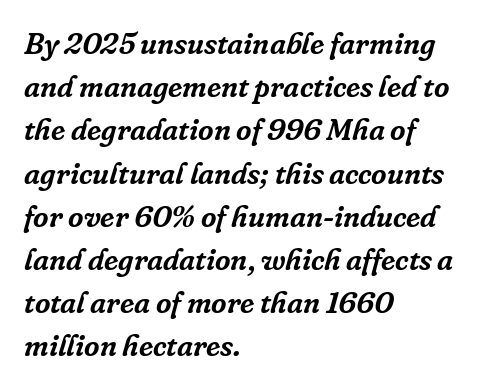
{"serif": "yes", "italic": "yes", "lean": "right", "slant_degrees": 16, "width": "normal", "stroke_contrast": "low", "x_height": "medium", "monospaced": "no", "underline": "no", "align": "left", "line_spacing": "normal", "line_spacing_ratio": 1.44, "letter_spacing": "normal", "letter_spacing_em": 0.0, "glyph_px": 30}
